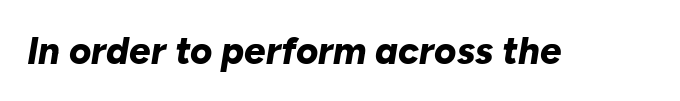
The image shows 38 px bold type, italic (leaning right); set normal letter spacing, not underlined; low stroke contrast and a medium x-height.
